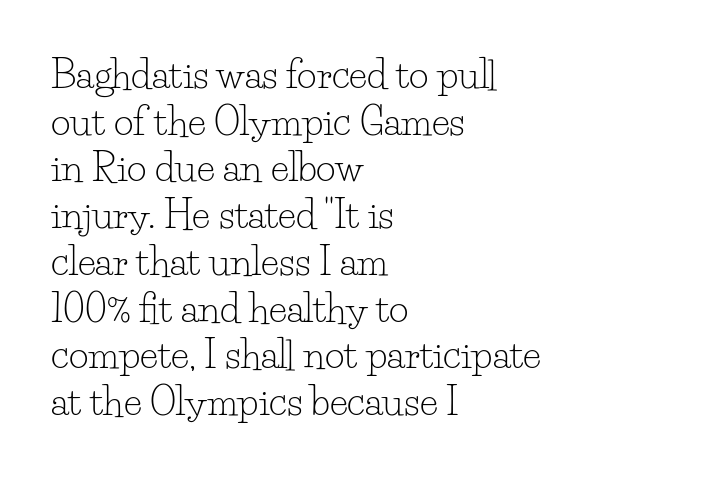
{"serif": "yes", "italic": "no", "bold": "no", "weight": "light", "width": "normal", "stroke_contrast": "low", "x_height": "small", "monospaced": "no", "underline": "no", "align": "left", "line_spacing_ratio": 1.23, "letter_spacing": "normal", "letter_spacing_em": 0.0, "glyph_px": 38}
